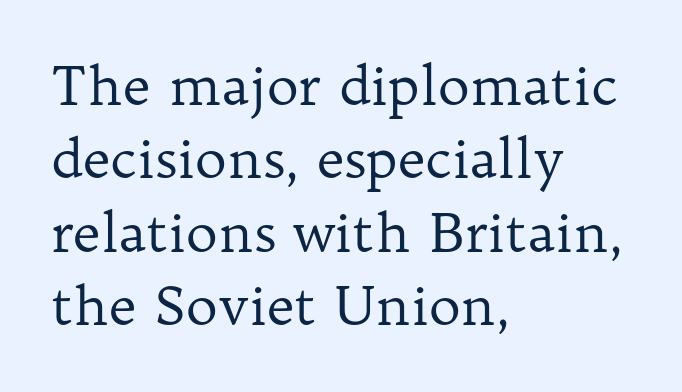
{"serif": "yes", "italic": "no", "bold": "no", "weight": "regular", "width": "normal", "stroke_contrast": "low", "x_height": "medium", "monospaced": "no", "underline": "no", "align": "left", "line_spacing": "normal", "line_spacing_ratio": 1.36, "letter_spacing": "normal", "letter_spacing_em": 0.0, "glyph_px": 54}
